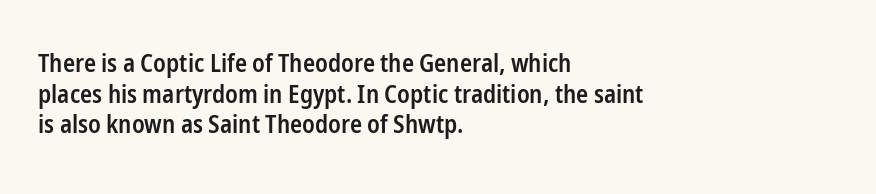
The image shows 25 px text type, upright; set left-aligned, line spacing 1.23x, normal letter spacing, not underlined.
